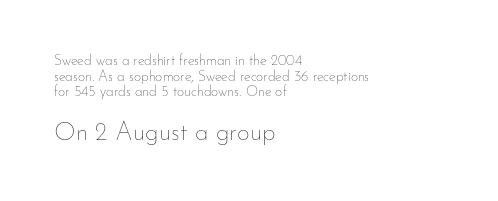
The image shows 25 px text type, upright; set left-aligned, tight line spacing (1.11x), normal letter spacing, not underlined; the second (bottom) block is 1.79x larger.
